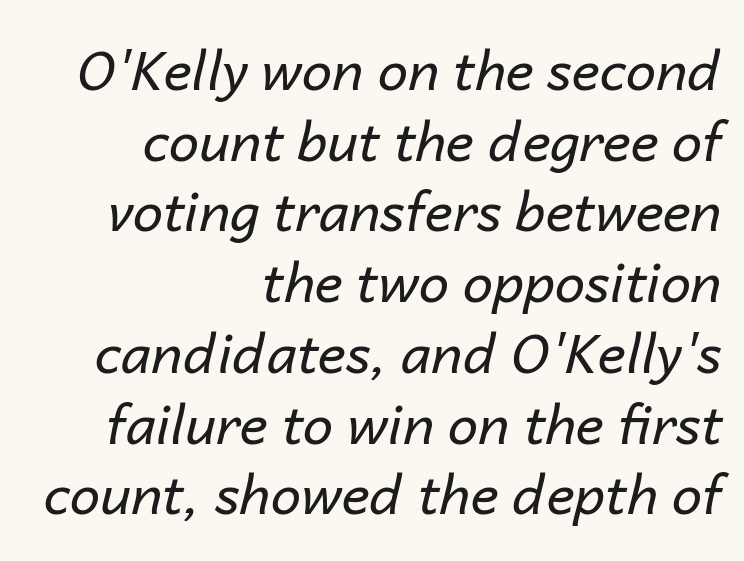
Italic: yes, the glyphs are oblique. The rendering uses a moderate line-height, typical for paragraphs. A light-to-regular cut is what we see here. You could call the tracking neutral — neither tight nor loose. Character widths vary here, with narrow letters taking less room than wide ones.
